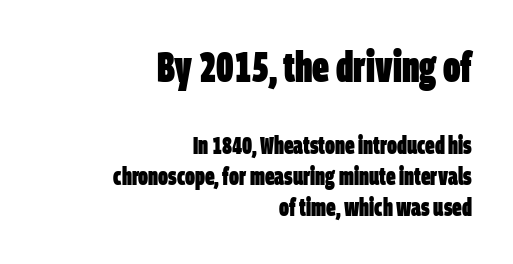
Nothing sits at the stroke ends, so this counts as sans-serif. You could not count columns in this text — the font is proportionally spaced. This block has exactly the height ordinary leading produces. The passage is arranged like a letterhead date or caption credit — flush right.
